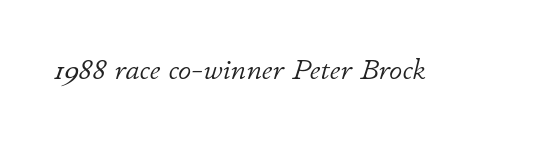
{"italic": "yes", "lean": "right", "slant_degrees": 11, "bold": "no", "weight": "light", "width": "normal", "stroke_contrast": "low", "x_height": "small", "monospaced": "no", "underline": "no", "letter_spacing": "normal", "letter_spacing_em": 0.0, "glyph_px": 29}
